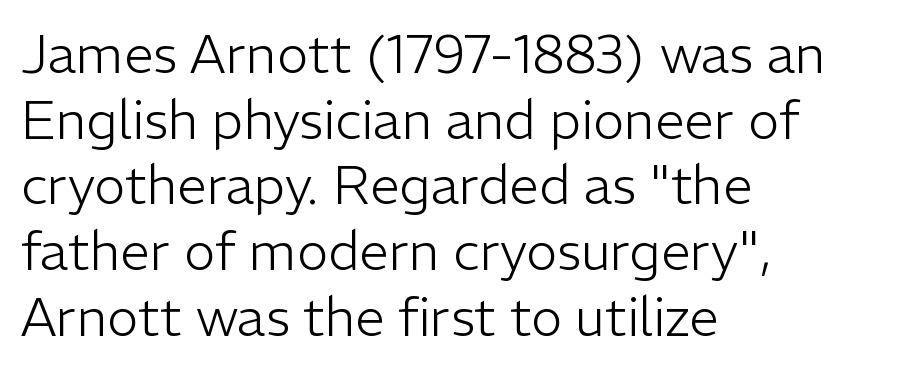
The image shows 53 px light sans-serif type, upright; set left-aligned, line spacing 1.24x, normal letter spacing, not underlined; low stroke contrast and a medium x-height.
